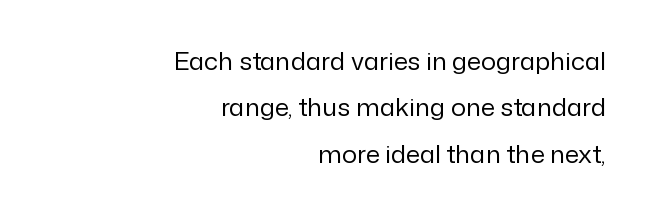
Q: Is the text bold? A: No.
Q: Is the text italic (slanted)? A: No, it is upright.
Q: Is the text underlined? A: No.
Q: How is the paragraph aligned? A: Right-aligned.
Q: Is the spacing between letters normal or unusually wide? A: Normal.
